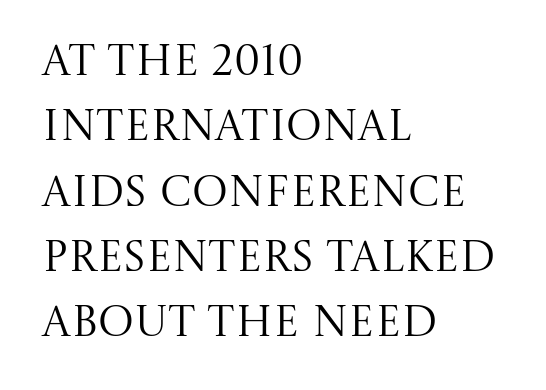
{"serif": "yes", "italic": "no", "bold": "no", "weight": "regular", "width": "normal", "stroke_contrast": "medium", "x_height": "large", "monospaced": "no", "underline": "no", "align": "left", "line_spacing": "normal", "line_spacing_ratio": 1.52, "letter_spacing": "normal", "letter_spacing_em": 0.0, "glyph_px": 43}
